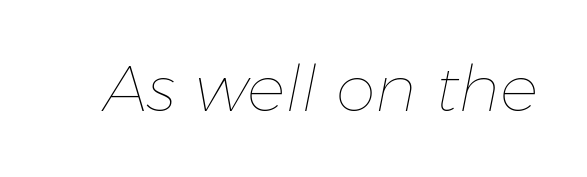
The letters advance in unequal steps, a hallmark of proportional type. There's an unmistakable incline to the writing here. Is the stroke heavy? The answer is a plain regular-or-lighter. You could call the tracking neutral — neither tight nor loose. Descenders hang freely into open space.
